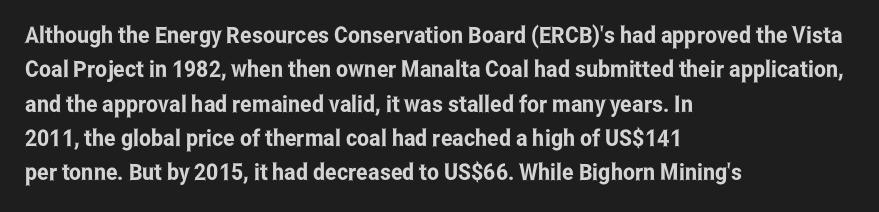
Q: Is the text italic (slanted)? A: No, it is upright.
Q: Is the text underlined? A: No.
Q: How is the paragraph aligned? A: Left-aligned.
Q: Is the spacing between letters normal or unusually wide? A: Normal.
Q: Is the spacing between lines tight, normal or loose? A: Normal.
